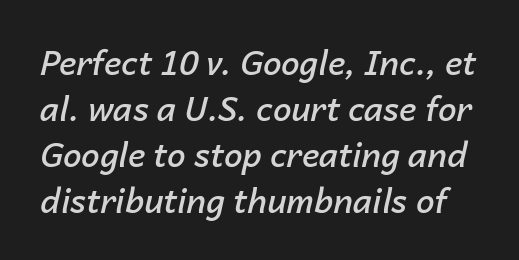
The image shows 33 px semibold type, italic (leaning right); set normal line spacing (1.39x), normal letter spacing, not underlined; low stroke contrast and a medium x-height.
